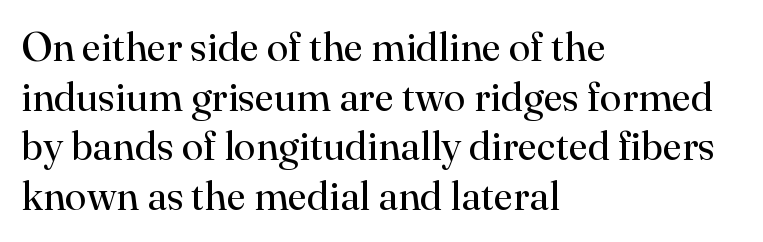
Are there feet on the stems? There are — it's a serif. Ordinary non-slanted type is in use. A typesetter would call this proportional, since set widths differ per character. Caption: standard tracking, unaltered.
